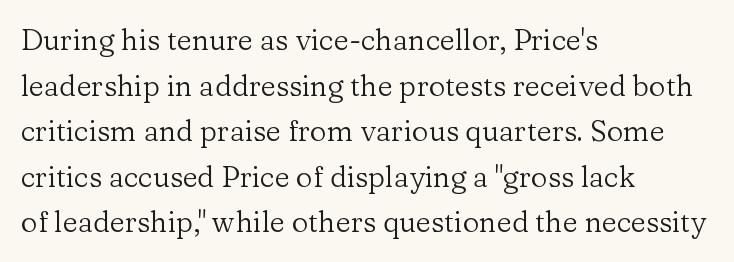
{"serif": "yes", "italic": "no", "bold": "no", "weight": "regular", "width": "normal", "stroke_contrast": "low", "x_height": "medium", "monospaced": "no", "underline": "no", "align": "left", "line_spacing": "normal", "line_spacing_ratio": 1.57, "letter_spacing": "normal", "letter_spacing_em": 0.0, "glyph_px": 29}
